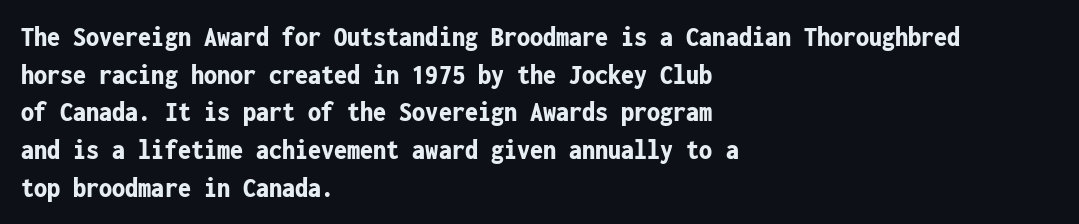
Q: Is the text bold? A: Yes.
Q: Is the text italic (slanted)? A: No, it is upright.
Q: Is the typeface a serif or a sans-serif typeface? A: Sans-serif.
Q: Is the text underlined? A: No.
Q: How is the paragraph aligned? A: Left-aligned.
Q: Is the spacing between letters normal or unusually wide? A: Normal.
Q: Is the spacing between lines tight, normal or loose? A: Normal.
Q: Width (condensed, normal, or wide)? A: Condensed.
Q: Stroke contrast? A: Low.
Q: x-height? A: Medium.
Q: Monospaced? A: Yes.
